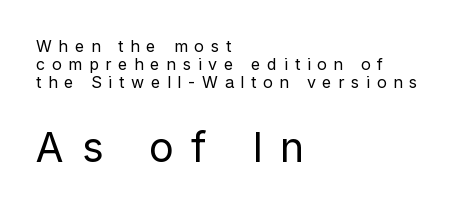
{"serif": "no", "italic": "no", "bold": "no", "weight": "regular", "width": "normal", "stroke_contrast": "low", "x_height": "medium", "monospaced": "no", "underline": "no", "align": "left", "line_spacing": "tight", "line_spacing_ratio": 1.11, "letter_spacing": "wide", "letter_spacing_em": 0.42, "larger_block": "second", "size_ratio": 2.56, "glyph_px": 41}
